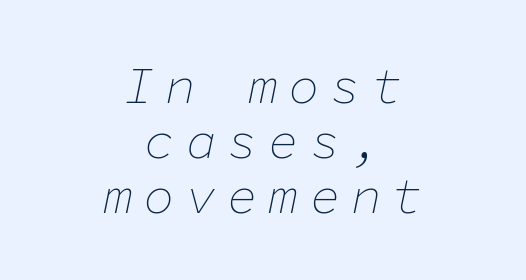
A bare baseline throughout the passage. Summary of vertical rhythm: compact, with narrow interline spacing. Nothing heavy about these letters — not bold at all. Centered paragraph, ragged on both sides.
